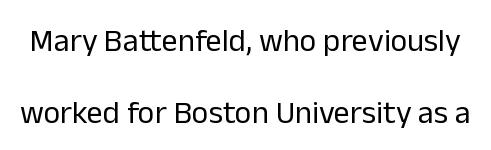
Q: Is the text bold? A: No.
Q: Is the text italic (slanted)? A: No, it is upright.
Q: Is the typeface a serif or a sans-serif typeface? A: Sans-serif.
Q: Is the text underlined? A: No.
Q: Is the spacing between letters normal or unusually wide? A: Normal.
Q: Is the spacing between lines tight, normal or loose? A: Loose.
Q: Width (condensed, normal, or wide)? A: Normal.
Q: Stroke contrast? A: Low.
Q: x-height? A: Medium.
Q: Monospaced? A: No.
